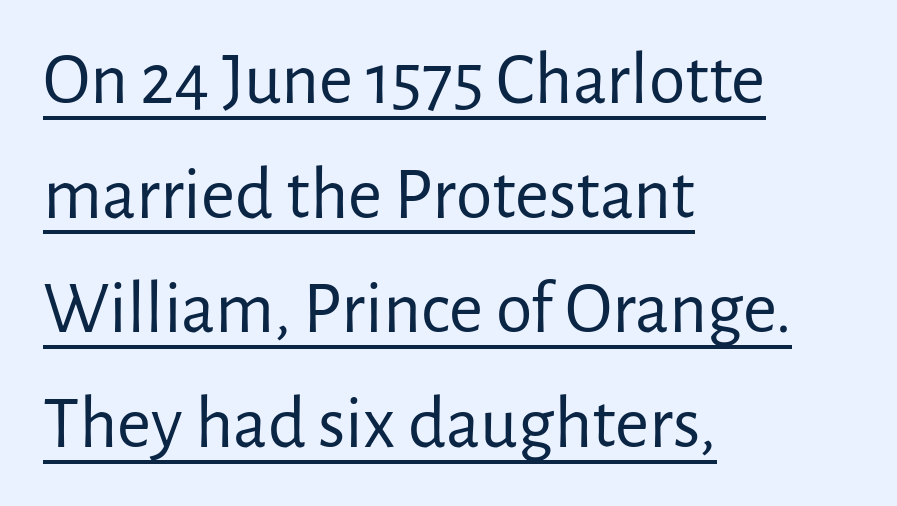
A sans-serif font was chosen for this passage. Is this a fixed-width face? No — the glyphs have proportional, varying widths. All the whitespace from short lines collects on the right. If you measured baseline to baseline, you'd find a middling distance. Descenders here cross a horizontal rule under the line. The typeface has the unassuming heft of standard copy or less.
